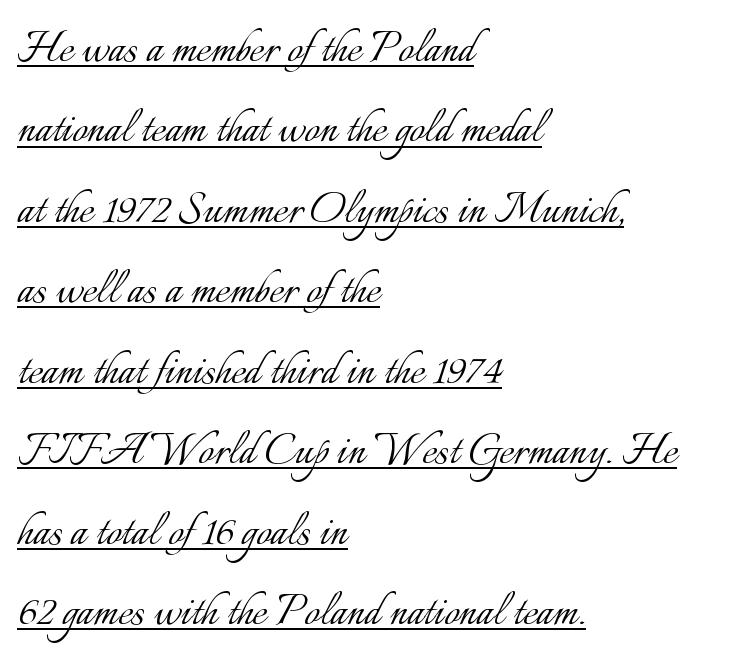
Q: Is the text bold? A: No.
Q: Is the text italic (slanted)? A: Yes.
Q: Is the text underlined? A: Yes.
Q: How is the paragraph aligned? A: Left-aligned.
Q: Is the spacing between letters normal or unusually wide? A: Normal.
Q: Is the spacing between lines tight, normal or loose? A: Normal.
Q: Width (condensed, normal, or wide)? A: Normal.
Q: Stroke contrast? A: Low.
Q: x-height? A: Small.
Q: Monospaced? A: No.
